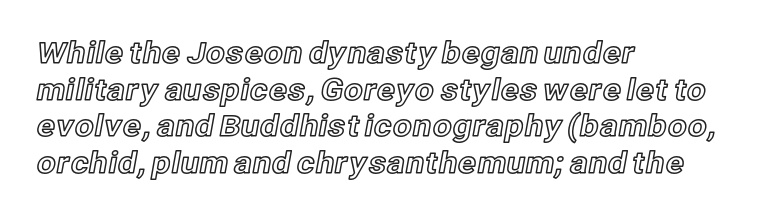
The image shows 30 px text type; set left-aligned, line spacing 1.22x, normal letter spacing, not underlined; a medium x-height.
